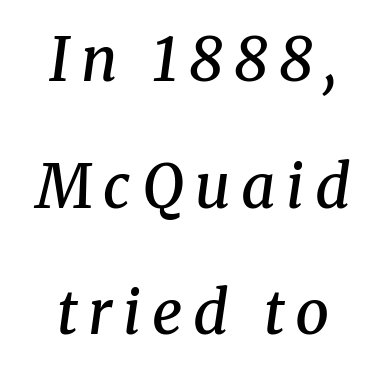
Semibold letterforms, between regular and bold. The rendering uses natural spacing where letterforms have individual widths. One-word summary of the alignment: center. If you drew a line through each stem, it would be angled.
